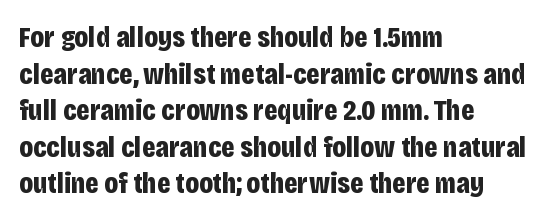
The space beneath each line is pristine and unruled. Here the designer chose a conventional face with non-uniform glyph widths. A typesetter would mark this as roman, not italic. The letterforms sit shoulder to shoulder at normal distance. The typesetting leans heavy: a genuine bold. Look at the bottom of the vertical strokes: they stop flat, with no serifs.
